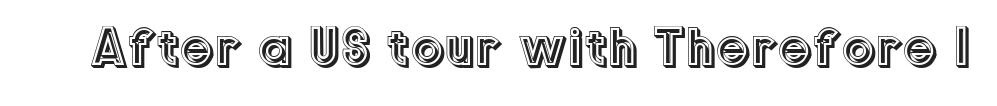
{"italic": "no", "width": "normal", "x_height": "medium", "monospaced": "no", "underline": "no", "letter_spacing": "normal", "letter_spacing_em": 0.0, "glyph_px": 54}
